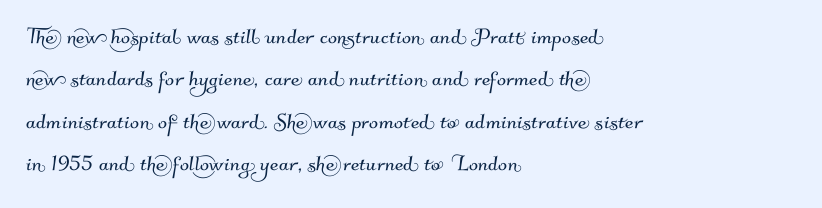
Q: Is the text underlined? A: No.
Q: How is the paragraph aligned? A: Left-aligned.
Q: Is the spacing between letters normal or unusually wide? A: Normal.
Q: Is the spacing between lines tight, normal or loose? A: Normal.
